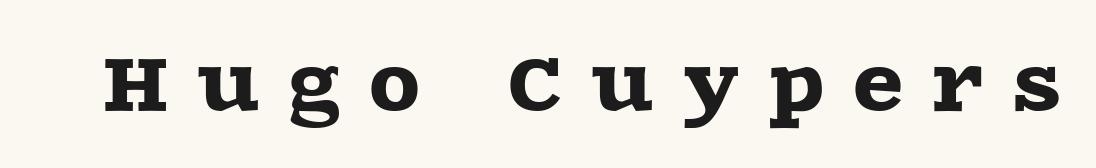
Honestly, the letter spacing is so wide it's the main thing you notice. Spacing verdict: proportional, widths tailored to each character. The lettering stays uniformly vertical, giving the passage a roman look. In terms of letterform style, serifs are clearly present. Check the space under the baseline: it is left empty.
